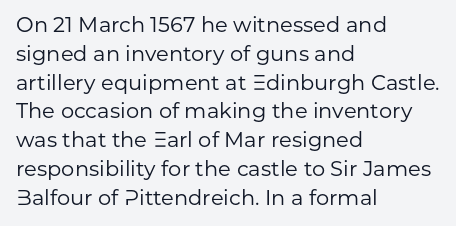
{"italic": "no", "bold": "no", "underline": "no", "align": "left", "line_spacing": "normal", "line_spacing_ratio": 1.37, "letter_spacing": "normal", "letter_spacing_em": 0.0, "glyph_px": 21}
